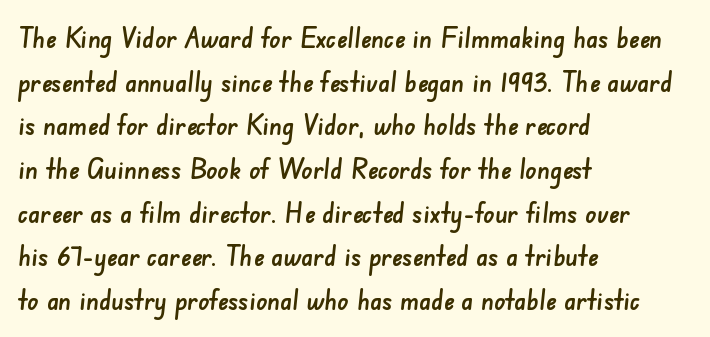
Caption: multi-line text, flush left, ragged right. Beneath every word, the page is bare. Vertically, the passage feels balanced, rows spaced as you'd expect. The letters advance in unequal steps, a hallmark of proportional type.
